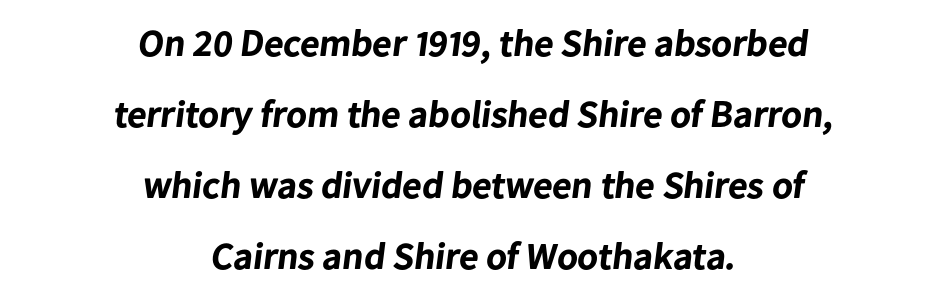
Look at the tracking — it's just the regular setting, nothing added. Spacing verdict: proportional, widths tailored to each character. The text block is weighted toward neither margin, spreading evenly from the middle. The zone under the glyphs is completely vacant. Its strokes are broad and dark, the hallmark of bold type. Observe the absence of serifs on each vertical stroke in this sample.
